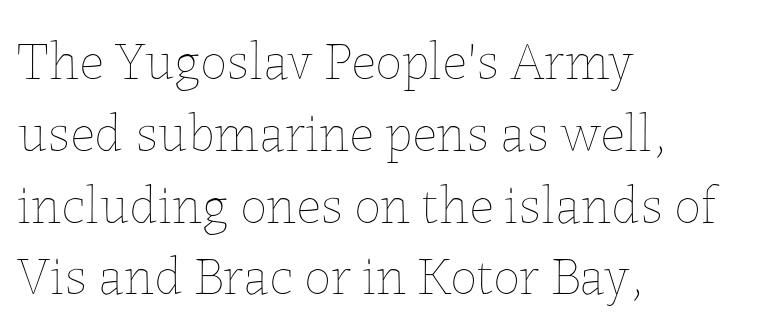
Q: Is the text bold? A: No.
Q: Is the text italic (slanted)? A: No, it is upright.
Q: Is the text underlined? A: No.
Q: How is the paragraph aligned? A: Left-aligned.
Q: Is the spacing between letters normal or unusually wide? A: Normal.
Q: Is the spacing between lines tight, normal or loose? A: Normal.
Q: Width (condensed, normal, or wide)? A: Normal.
Q: Stroke contrast? A: Low.
Q: x-height? A: Medium.
Q: Monospaced? A: No.
